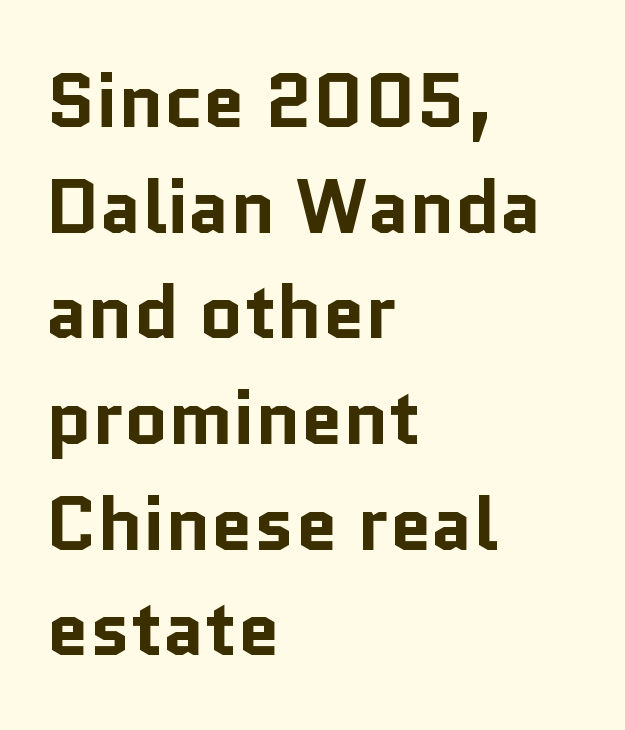
The image shows 76 px bold sans-serif type, upright; set left-aligned, normal line spacing (1.39x), normal letter spacing, not underlined; low stroke contrast and a medium x-height.
